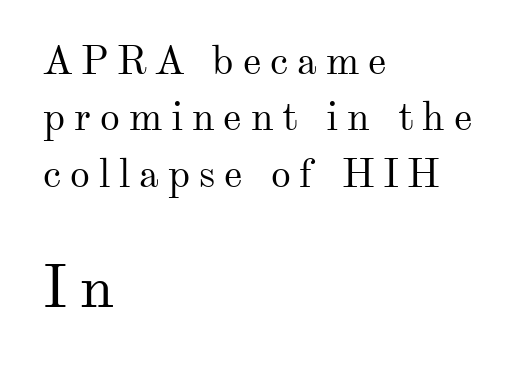
Is this a fixed-width face? No — the glyphs have proportional, varying widths. Normally led — the rows are evenly, conventionally spaced. Every stem runs plumb, perpendicular to the baseline. The typesetter chose a ragged-right arrangement here.
